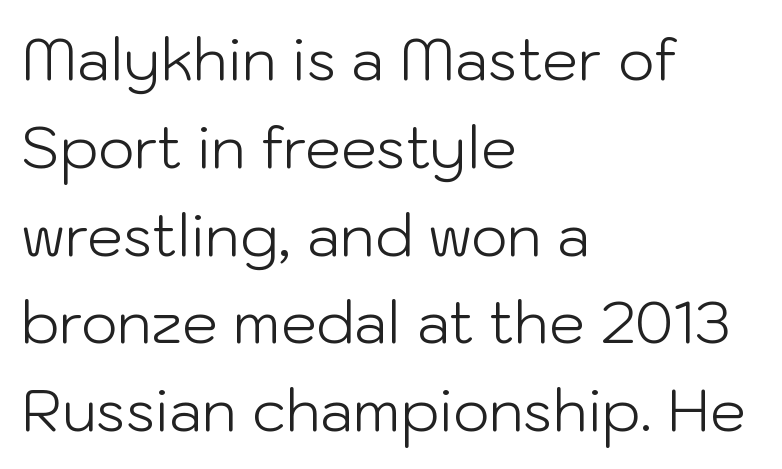
Q: Is the text bold? A: No.
Q: Is the text italic (slanted)? A: No, it is upright.
Q: Is the typeface a serif or a sans-serif typeface? A: Sans-serif.
Q: Is the text underlined? A: No.
Q: How is the paragraph aligned? A: Left-aligned.
Q: Is the spacing between letters normal or unusually wide? A: Normal.
Q: Is the spacing between lines tight, normal or loose? A: Normal.
Q: Width (condensed, normal, or wide)? A: Normal.
Q: Stroke contrast? A: Low.
Q: x-height? A: Medium.
Q: Monospaced? A: No.
